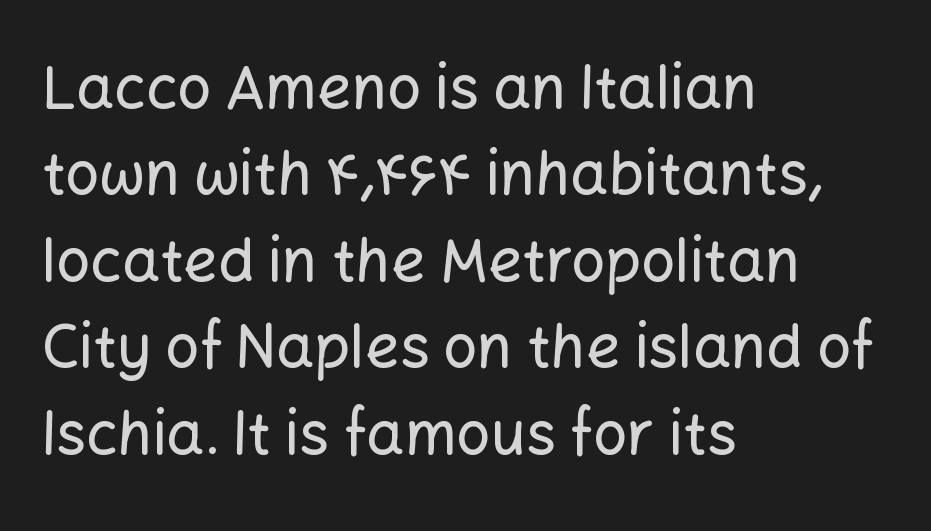
{"serif": "no", "italic": "no", "width": "normal", "stroke_contrast": "low", "x_height": "medium", "monospaced": "no", "underline": "no", "align": "left", "line_spacing": "normal", "line_spacing_ratio": 1.44, "letter_spacing": "normal", "letter_spacing_em": 0.0, "glyph_px": 60}
